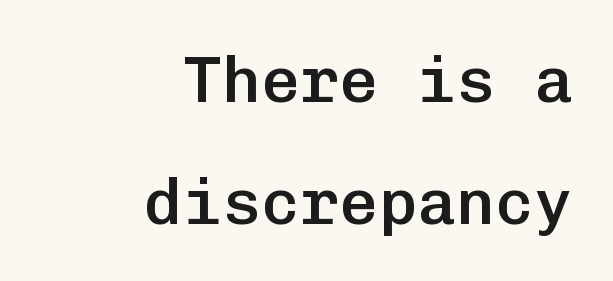
Q: Is the text bold? A: Semi-bold.
Q: Is the text italic (slanted)? A: No, it is upright.
Q: Is the typeface a serif or a sans-serif typeface? A: Sans-serif.
Q: Is the text underlined? A: No.
Q: How is the paragraph aligned? A: Right-aligned.
Q: Is the spacing between letters normal or unusually wide? A: Normal.
Q: Width (condensed, normal, or wide)? A: Normal.
Q: Stroke contrast? A: Low.
Q: x-height? A: Medium.
Q: Monospaced? A: Yes.
